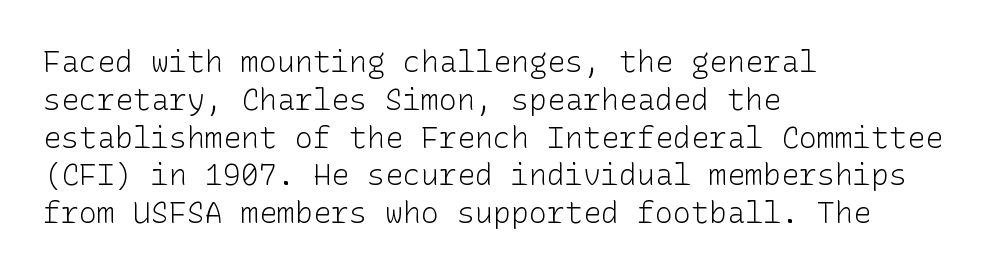
The image shows 30 px light sans-serif type, upright; set left-aligned, normal line spacing (1.26x), normal letter spacing, not underlined; low stroke contrast and a medium x-height.
